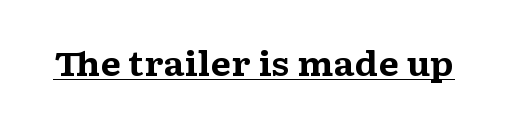
The image shows 33 px bold, wide serif type, upright; set normal letter spacing, underlined; medium stroke contrast and a medium x-height.
